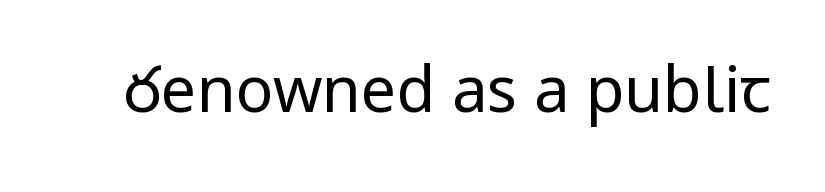
Q: Is the text bold? A: No.
Q: Is the text italic (slanted)? A: No, it is upright.
Q: Is the typeface a serif or a sans-serif typeface? A: Sans-serif.
Q: Is the text underlined? A: No.
Q: Is the spacing between letters normal or unusually wide? A: Normal.
Q: Width (condensed, normal, or wide)? A: Condensed.
Q: Stroke contrast? A: Low.
